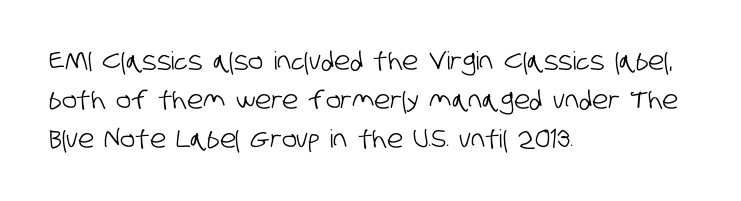
Q: Is the text underlined? A: No.
Q: How is the paragraph aligned? A: Left-aligned.
Q: Is the spacing between letters normal or unusually wide? A: Normal.
Q: Is the spacing between lines tight, normal or loose? A: Normal.
